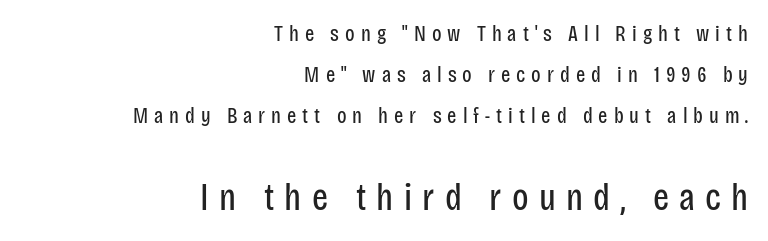
{"serif": "no", "italic": "no", "bold": "no", "weight": "regular", "width": "condensed", "stroke_contrast": "low", "x_height": "large", "monospaced": "no", "underline": "no", "align": "right", "line_spacing_ratio": 1.87, "letter_spacing": "wide", "letter_spacing_em": 0.27, "larger_block": "second", "size_ratio": 1.73, "glyph_px": 38}
